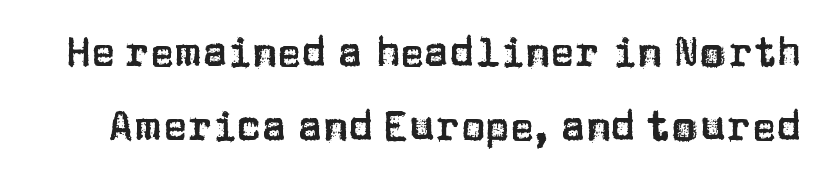
The image shows 41 px sans-serif type, upright; set line spacing 1.8x, normal letter spacing, not underlined; low stroke contrast and a large x-height.
